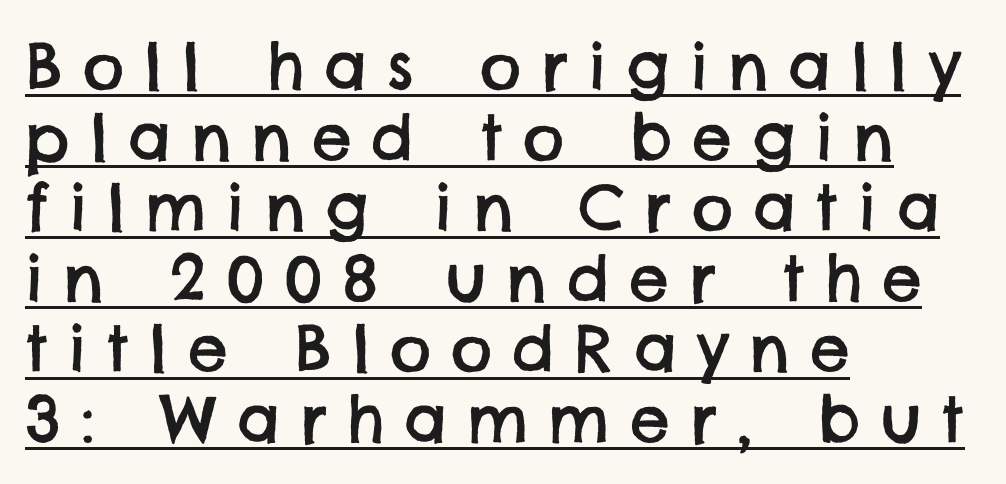
{"serif": "no", "width": "normal", "stroke_contrast": "low", "x_height": "large", "monospaced": "no", "underline": "yes", "align": "left", "line_spacing": "tight", "line_spacing_ratio": 1.12, "letter_spacing": "wide", "letter_spacing_em": 0.32, "glyph_px": 63}
